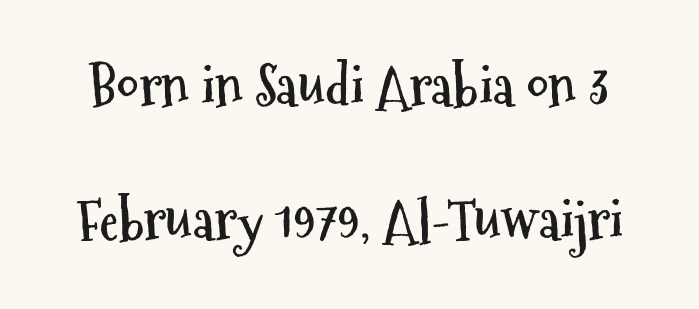
The image shows 55 px semibold, condensed sans-serif type, upright; set loose line spacing (2.44x), normal letter spacing, not underlined; medium stroke contrast and a medium x-height.
